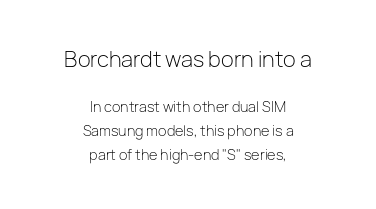
The image shows 21 px text type, upright; set centered, line spacing 1.71x, normal letter spacing, not underlined; the first (top) block is 1.5x larger.
